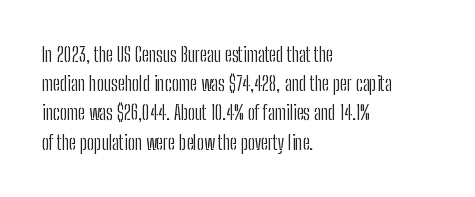
The image shows 20 px text type, upright; set left-aligned, normal line spacing (1.46x), normal letter spacing, not underlined.
